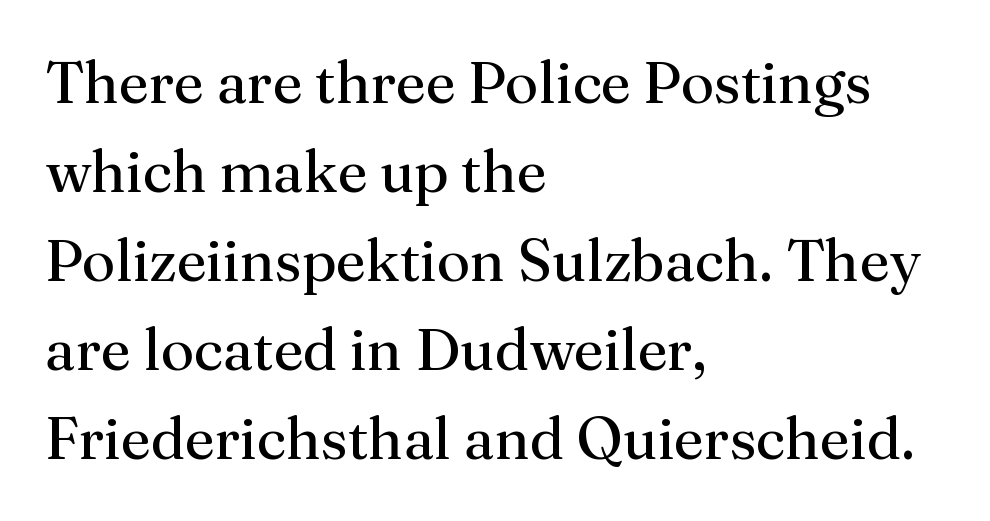
{"serif": "yes", "italic": "no", "bold": "no", "weight": "regular", "width": "normal", "stroke_contrast": "medium", "x_height": "medium", "monospaced": "no", "underline": "no", "align": "left", "line_spacing": "normal", "line_spacing_ratio": 1.51, "letter_spacing": "normal", "letter_spacing_em": 0.0, "glyph_px": 59}
